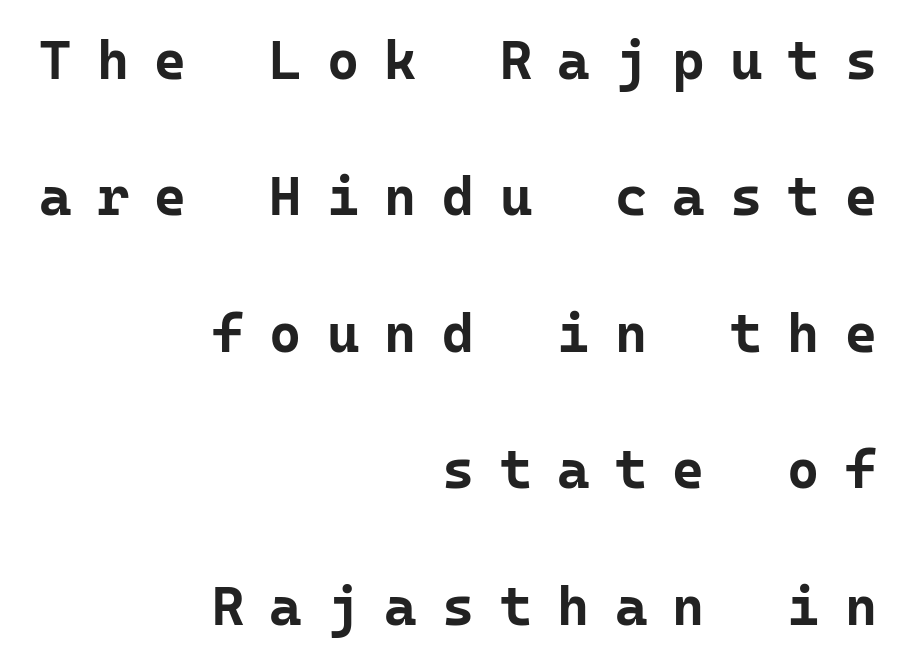
Leading is clearly above the norm, producing a sparse column. Examine the stroke ends and you'll find no serifs. Clear beneath every line of the passage. Alignment: flush right. Students, this is bold: see how much ink each stroke carries.
